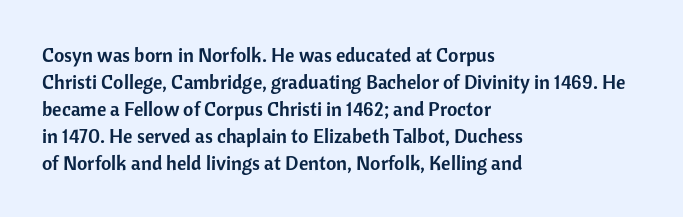
{"italic": "no", "underline": "no", "align": "left", "line_spacing": "normal", "line_spacing_ratio": 1.35, "letter_spacing": "normal", "letter_spacing_em": 0.0, "glyph_px": 20}
